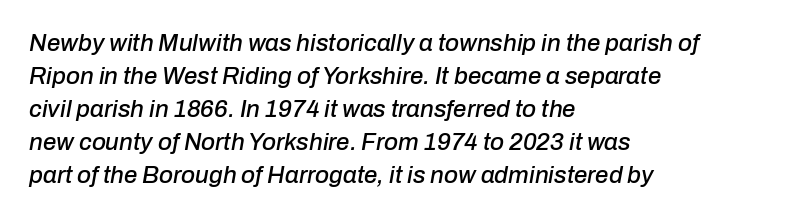
Baseline-to-baseline distance is the conventional proportion of letter height. Descenders are the only things crossing below the line. Inter-character spacing is left at the font's built-in metrics. The rag falls on the right side of this text block. Tall strokes in this sample are angled rather than plumb.
